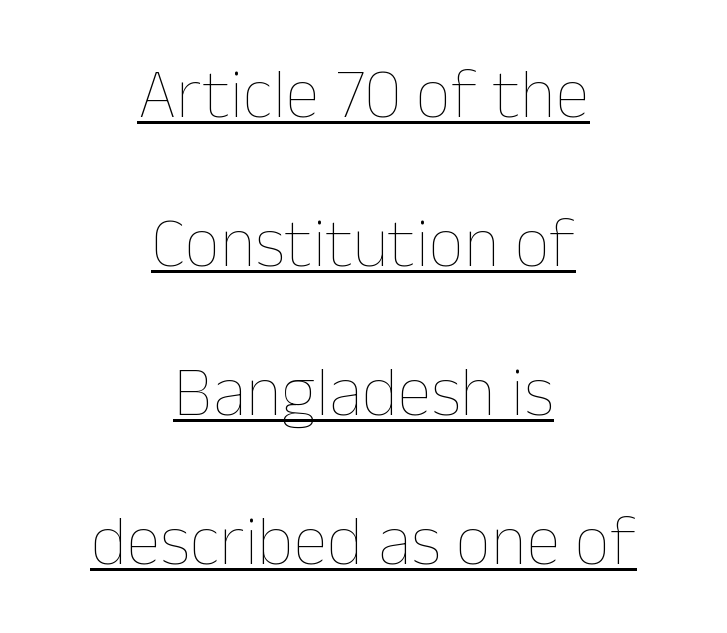
Character widths vary here, with narrow letters taking less room than wide ones. A centered setting, common on invitations and titles, is used for this passage. Ordinary non-slanted type is in use. Letters have the restrained weight of plain body copy at most.
